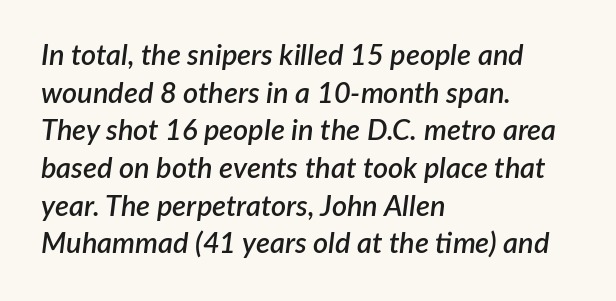
The image shows 29 px semibold type, italic (leaning right); set left-aligned, normal line spacing (1.3x), normal letter spacing, not underlined; low stroke contrast and a medium x-height.
